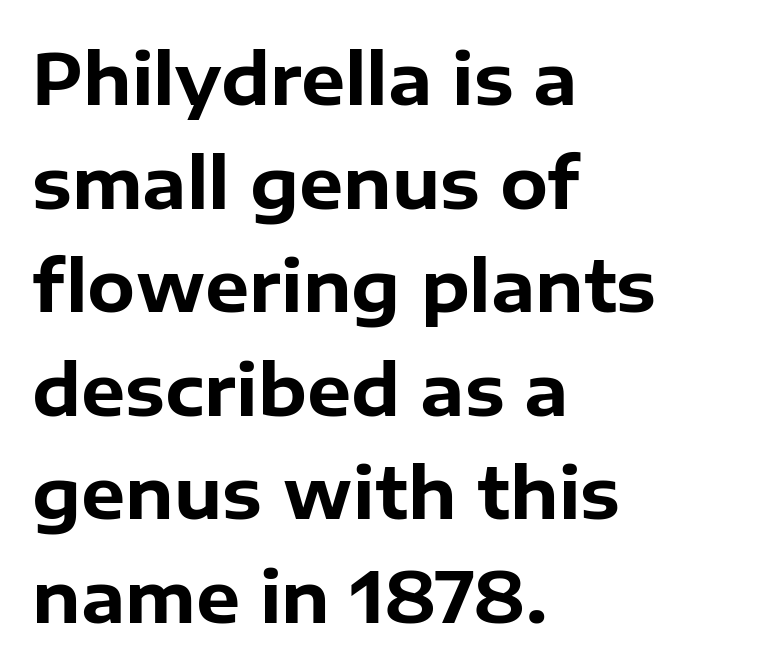
Q: Is the text bold? A: Yes.
Q: Is the text italic (slanted)? A: No, it is upright.
Q: Is the typeface a serif or a sans-serif typeface? A: Sans-serif.
Q: Is the text underlined? A: No.
Q: How is the paragraph aligned? A: Left-aligned.
Q: Is the spacing between letters normal or unusually wide? A: Normal.
Q: Is the spacing between lines tight, normal or loose? A: Normal.
Q: Width (condensed, normal, or wide)? A: Normal.
Q: Stroke contrast? A: Low.
Q: x-height? A: Medium.
Q: Monospaced? A: No.
